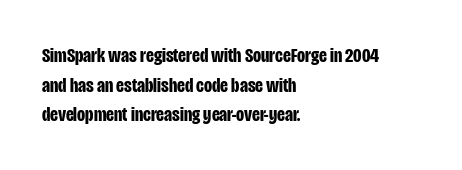
The image shows 21 px bold type, upright; set left-aligned, normal line spacing (1.41x), normal letter spacing, not underlined.
